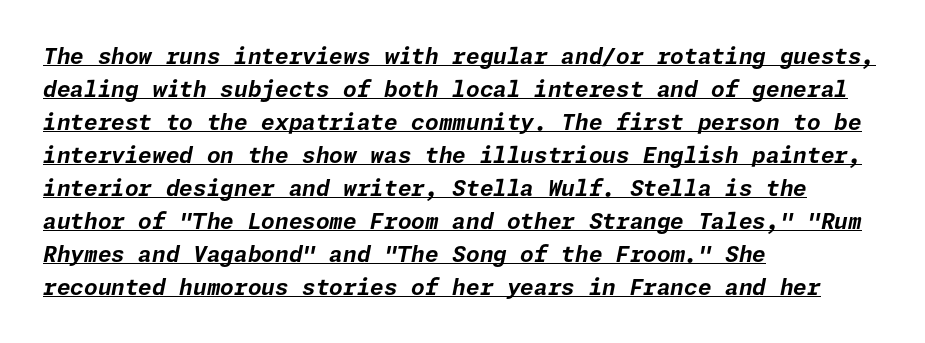
The image shows 22 px bold type, italic (leaning right); set left-aligned, normal line spacing (1.5x), normal letter spacing, underlined.
